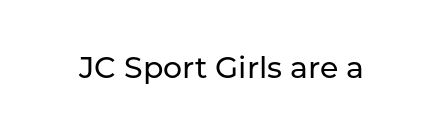
Q: Is the text italic (slanted)? A: No, it is upright.
Q: Is the typeface a serif or a sans-serif typeface? A: Sans-serif.
Q: Is the text underlined? A: No.
Q: Is the spacing between letters normal or unusually wide? A: Normal.
Q: Width (condensed, normal, or wide)? A: Normal.
Q: Stroke contrast? A: Low.
Q: x-height? A: Medium.
Q: Monospaced? A: No.
